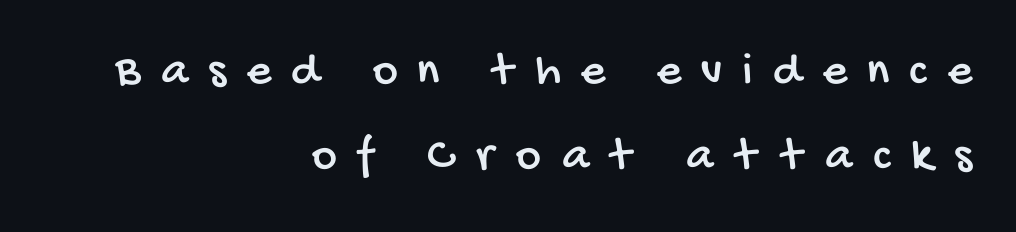
Q: Is the typeface a serif or a sans-serif typeface? A: Sans-serif.
Q: Is the text underlined? A: No.
Q: How is the paragraph aligned? A: Right-aligned.
Q: Is the spacing between letters normal or unusually wide? A: Unusually wide.
Q: Width (condensed, normal, or wide)? A: Condensed.
Q: Stroke contrast? A: Low.
Q: x-height? A: Large.
Q: Monospaced? A: No.
